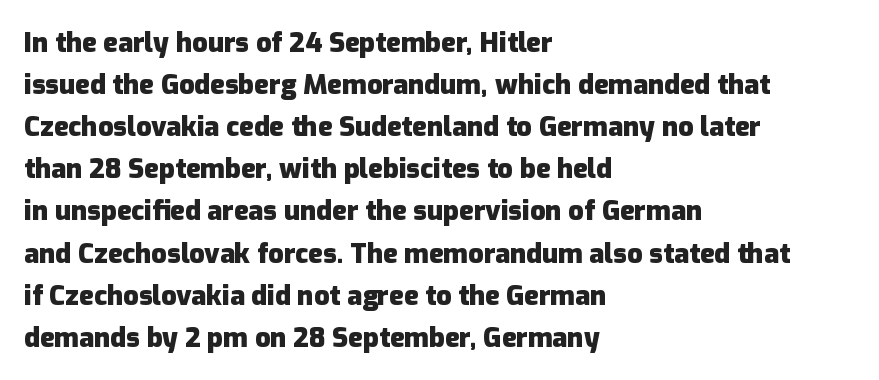
{"italic": "no", "bold": "yes", "underline": "no", "align": "left", "line_spacing": "normal", "line_spacing_ratio": 1.56, "letter_spacing": "normal", "letter_spacing_em": 0.0, "glyph_px": 27}
